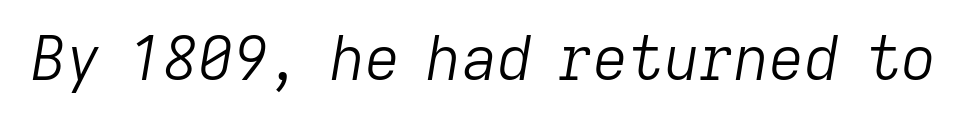
Check the space under the baseline: it is left empty. Italic? Definitely — the glyphs are oblique. Think of a printed novel: that variable character pitch is what you see here. Weight: in the light-to-regular range. The letters sit at their default tracking, neither squeezed nor spread.
